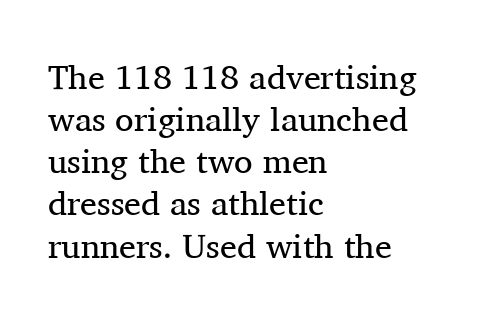
Q: Is the text bold? A: No.
Q: Is the text italic (slanted)? A: No, it is upright.
Q: Is the typeface a serif or a sans-serif typeface? A: Serif.
Q: Is the text underlined? A: No.
Q: How is the paragraph aligned? A: Left-aligned.
Q: Is the spacing between letters normal or unusually wide? A: Normal.
Q: Width (condensed, normal, or wide)? A: Normal.
Q: Stroke contrast? A: Medium.
Q: x-height? A: Medium.
Q: Monospaced? A: No.
